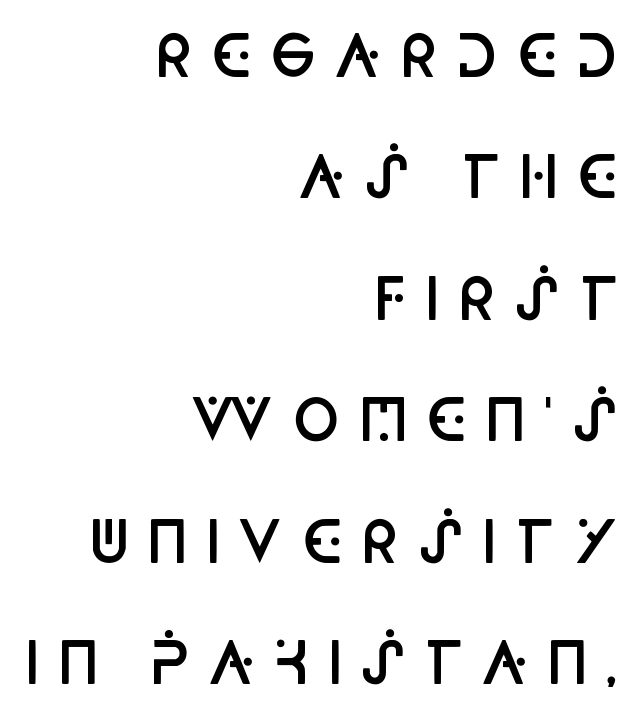
The type is letterspaced generously, with wide tracking. Caption: semibold face, moderately heavy strokes. Descenders hang freely into open space. Posture: upright roman.
